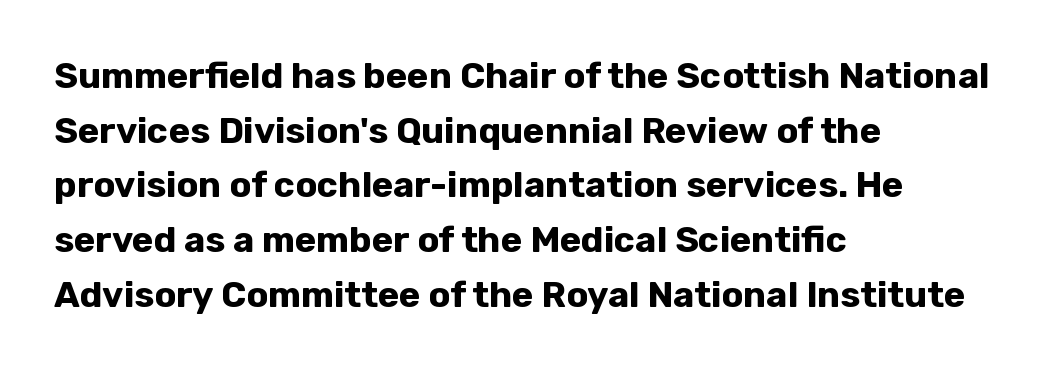
Q: Is the text bold? A: Yes.
Q: Is the text italic (slanted)? A: No, it is upright.
Q: Is the typeface a serif or a sans-serif typeface? A: Sans-serif.
Q: Is the text underlined? A: No.
Q: How is the paragraph aligned? A: Left-aligned.
Q: Is the spacing between letters normal or unusually wide? A: Normal.
Q: Is the spacing between lines tight, normal or loose? A: Normal.
Q: Width (condensed, normal, or wide)? A: Normal.
Q: Stroke contrast? A: Low.
Q: x-height? A: Medium.
Q: Monospaced? A: No.
